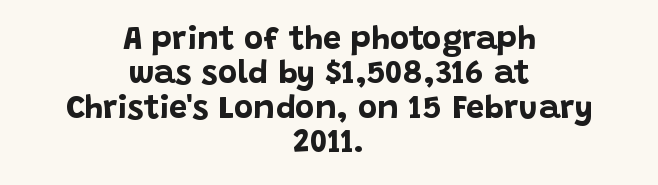
The image shows 33 px bold sans-serif type, upright; set centered, tight line spacing (1.04x), normal letter spacing, not underlined; low stroke contrast and a large x-height.
